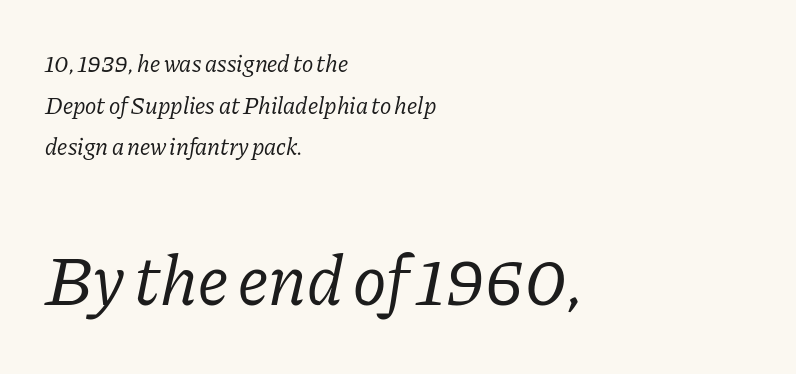
The image shows 71 px regular-weight serif type, italic (leaning right); set left-aligned, line spacing 1.73x, normal letter spacing, not underlined; the second (bottom) block is 2.96x larger; low stroke contrast and a medium x-height.
